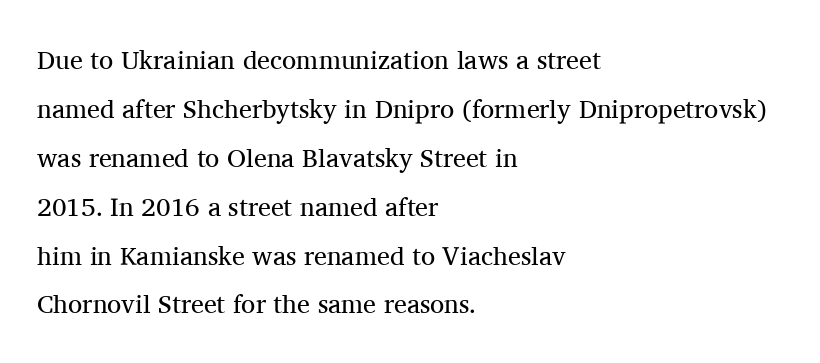
The image shows 26 px text type, upright; set left-aligned, line spacing 1.88x, normal letter spacing, not underlined.
